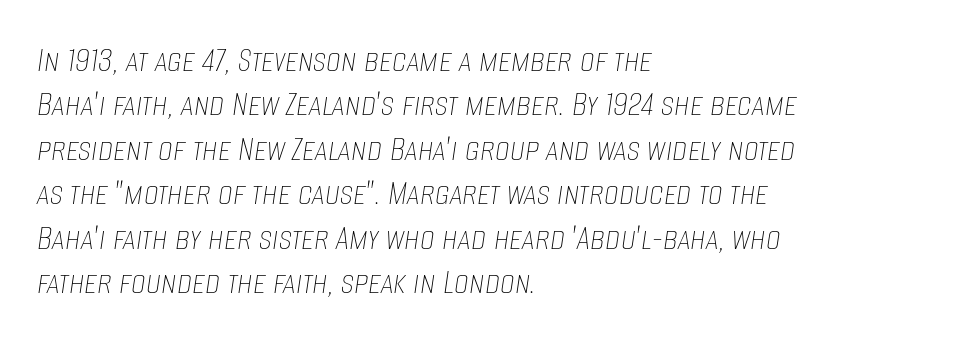
{"italic": "yes", "lean": "right", "slant_degrees": 8, "bold": "no", "weight": "thin", "width": "condensed", "stroke_contrast": "low", "x_height": "large", "monospaced": "no", "underline": "no", "align": "left", "line_spacing_ratio": 1.2, "letter_spacing": "normal", "letter_spacing_em": 0.0, "glyph_px": 37}
